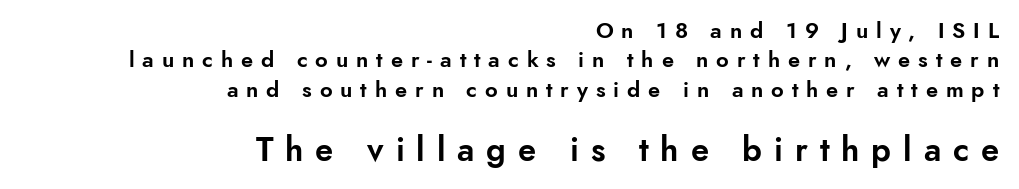
{"serif": "no", "italic": "no", "width": "normal", "stroke_contrast": "low", "x_height": "small", "monospaced": "no", "underline": "no", "align": "right", "line_spacing": "normal", "line_spacing_ratio": 1.33, "letter_spacing": "wide", "letter_spacing_em": 0.36, "larger_block": "second", "size_ratio": 1.5, "glyph_px": 33}
